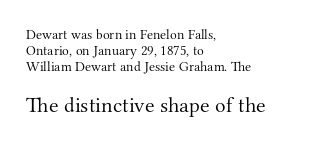
The image shows 22 px text type, upright; set left-aligned, tight line spacing (1.15x), normal letter spacing, not underlined; the second (bottom) block is 1.57x larger.
